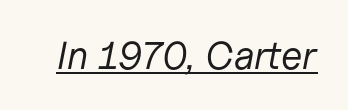
Q: Is the text bold? A: No.
Q: Is the text italic (slanted)? A: Yes, it leans right by about 11 degrees.
Q: Is the text underlined? A: Yes.
Q: Is the spacing between letters normal or unusually wide? A: Normal.
Q: Width (condensed, normal, or wide)? A: Normal.
Q: Stroke contrast? A: Low.
Q: x-height? A: Medium.
Q: Monospaced? A: No.
